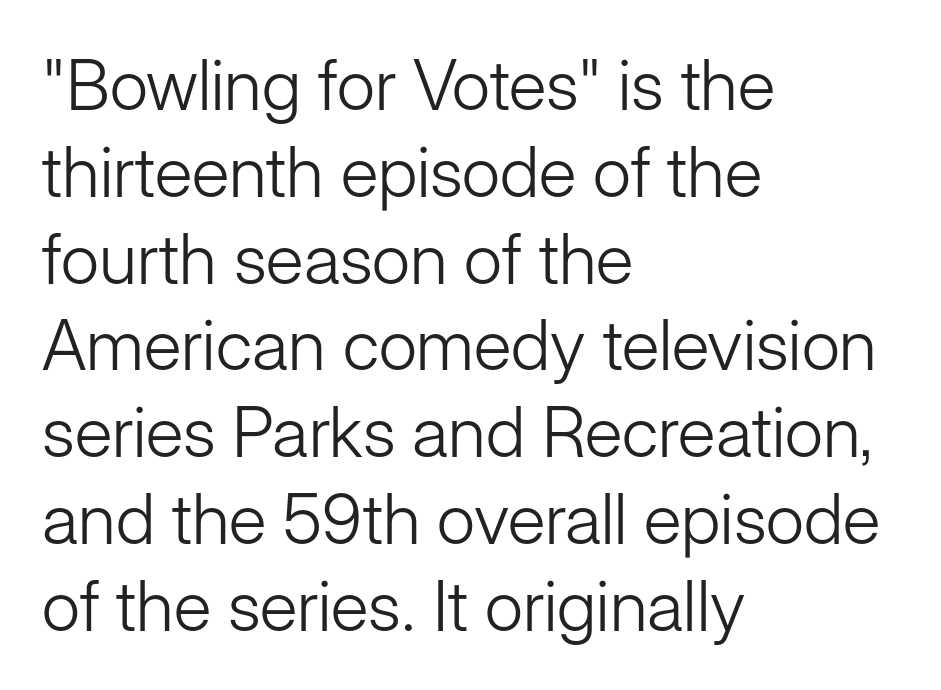
Q: Is the text bold? A: No.
Q: Is the text italic (slanted)? A: No, it is upright.
Q: Is the typeface a serif or a sans-serif typeface? A: Sans-serif.
Q: Is the text underlined? A: No.
Q: How is the paragraph aligned? A: Left-aligned.
Q: Is the spacing between letters normal or unusually wide? A: Normal.
Q: Width (condensed, normal, or wide)? A: Normal.
Q: Stroke contrast? A: Low.
Q: x-height? A: Medium.
Q: Monospaced? A: No.
